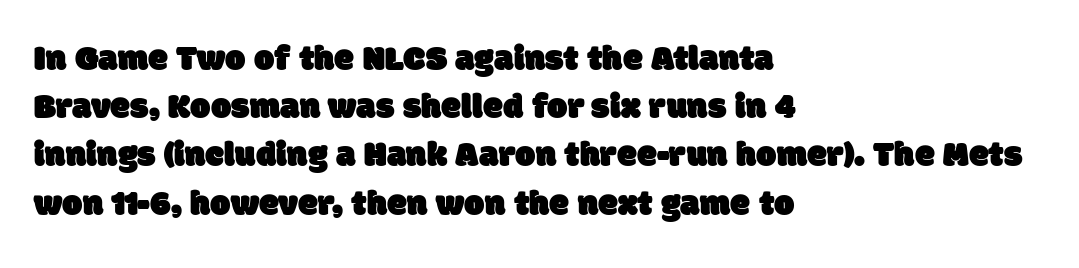
Q: Is the typeface a serif or a sans-serif typeface? A: Sans-serif.
Q: Is the text underlined? A: No.
Q: How is the paragraph aligned? A: Left-aligned.
Q: Is the spacing between letters normal or unusually wide? A: Normal.
Q: Is the spacing between lines tight, normal or loose? A: Normal.
Q: Width (condensed, normal, or wide)? A: Normal.
Q: Stroke contrast? A: Low.
Q: x-height? A: Large.
Q: Monospaced? A: No.
